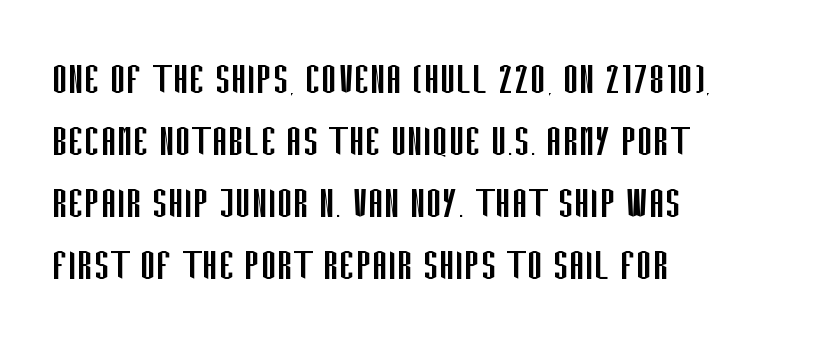
Q: Is the text bold? A: No.
Q: Is the text italic (slanted)? A: No, it is upright.
Q: Is the typeface a serif or a sans-serif typeface? A: Sans-serif.
Q: Is the text underlined? A: No.
Q: How is the paragraph aligned? A: Left-aligned.
Q: Is the spacing between letters normal or unusually wide? A: Normal.
Q: Is the spacing between lines tight, normal or loose? A: Normal.
Q: Width (condensed, normal, or wide)? A: Condensed.
Q: Stroke contrast? A: Low.
Q: x-height? A: Large.
Q: Monospaced? A: No.
